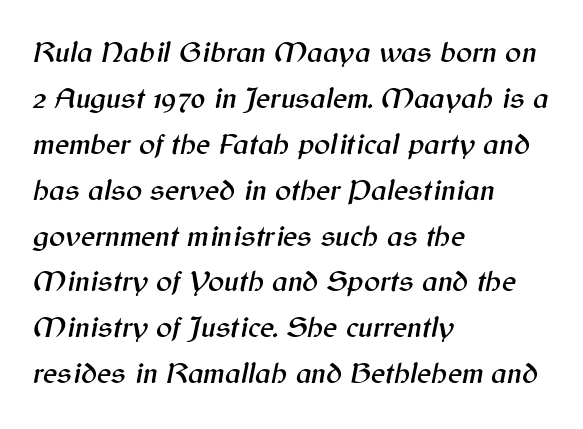
{"italic": "yes", "lean": "right", "slant_degrees": 12, "width": "normal", "stroke_contrast": "medium", "x_height": "medium", "monospaced": "no", "underline": "no", "align": "left", "line_spacing": "normal", "line_spacing_ratio": 1.53, "letter_spacing": "normal", "letter_spacing_em": 0.0, "glyph_px": 30}
